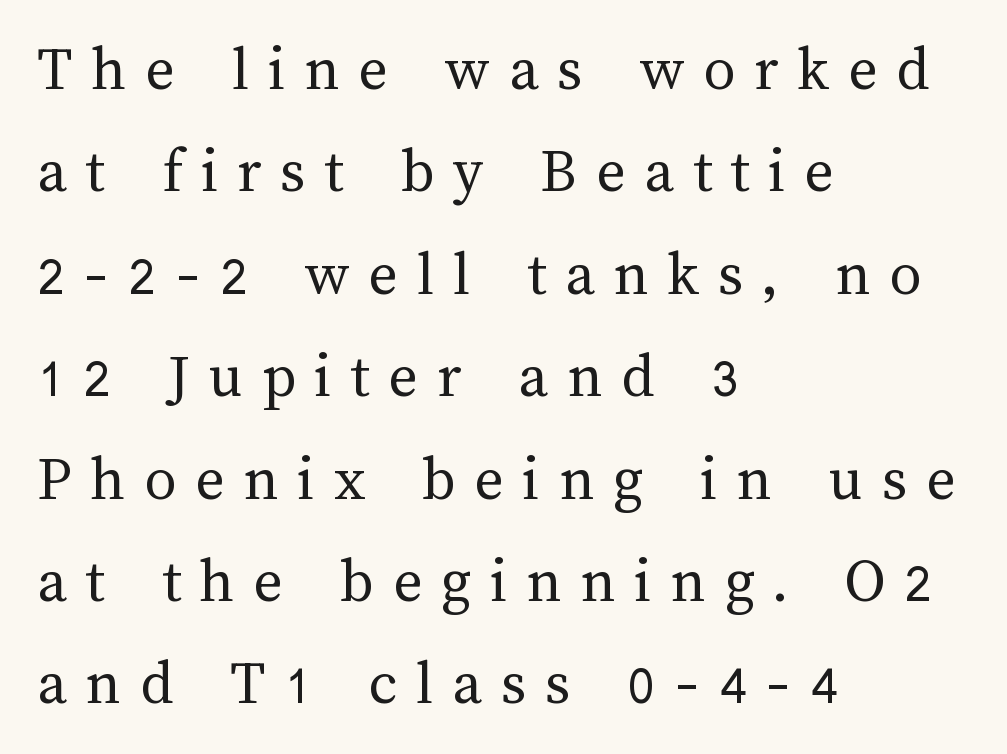
The image shows 64 px regular-weight type, upright; set left-aligned, normal line spacing (1.6x), unusually wide letter spacing (+0.29 em), not underlined; medium stroke contrast and a medium x-height.
